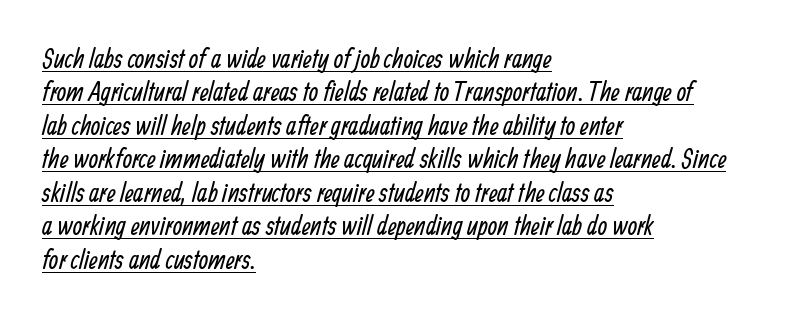
The image shows 27 px text type; set left-aligned, line spacing 1.24x, normal letter spacing, underlined.
